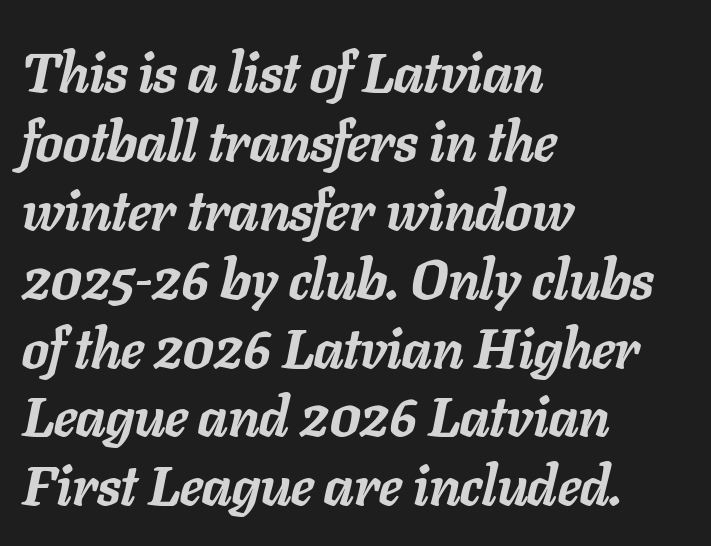
Q: Is the text bold? A: Yes.
Q: Is the text italic (slanted)? A: Yes, it leans right by about 11 degrees.
Q: Is the text underlined? A: No.
Q: How is the paragraph aligned? A: Left-aligned.
Q: Is the spacing between letters normal or unusually wide? A: Normal.
Q: Width (condensed, normal, or wide)? A: Normal.
Q: Stroke contrast? A: Low.
Q: x-height? A: Medium.
Q: Monospaced? A: No.
